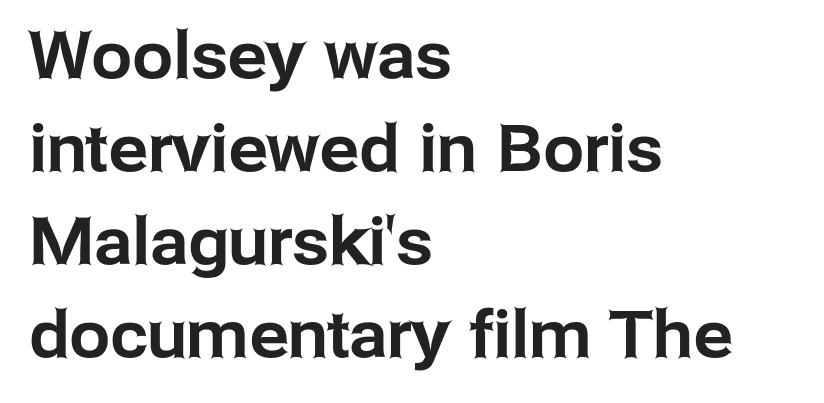
The image shows 65 px sans-serif type, upright; set left-aligned, normal line spacing (1.43x), normal letter spacing, not underlined; low stroke contrast and a medium x-height.
